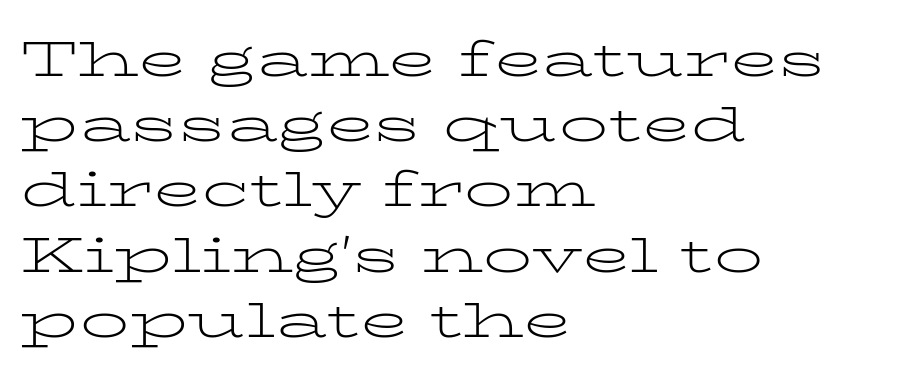
Q: Is the text bold? A: No.
Q: Is the text italic (slanted)? A: No, it is upright.
Q: Is the typeface a serif or a sans-serif typeface? A: Serif.
Q: Is the text underlined? A: No.
Q: How is the paragraph aligned? A: Left-aligned.
Q: Is the spacing between letters normal or unusually wide? A: Normal.
Q: Is the spacing between lines tight, normal or loose? A: Normal.
Q: Width (condensed, normal, or wide)? A: Wide.
Q: Stroke contrast? A: Low.
Q: x-height? A: Medium.
Q: Monospaced? A: No.
